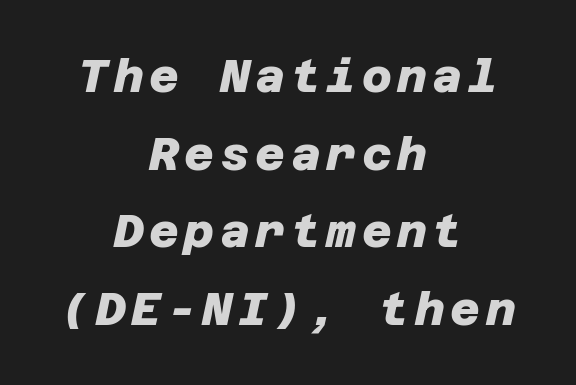
Q: Is the text bold? A: Yes.
Q: Is the typeface a serif or a sans-serif typeface? A: Sans-serif.
Q: Is the text underlined? A: No.
Q: How is the paragraph aligned? A: Centered.
Q: Is the spacing between lines tight, normal or loose? A: Normal.
Q: Width (condensed, normal, or wide)? A: Normal.
Q: Stroke contrast? A: Low.
Q: x-height? A: Large.
